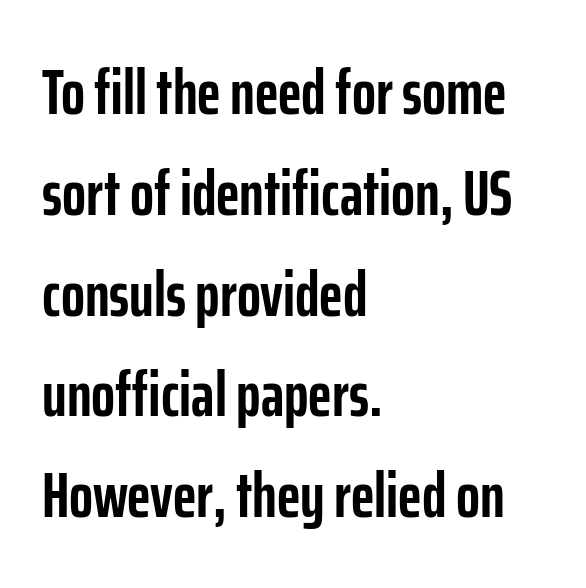
The image shows 63 px semibold, condensed sans-serif type, upright; set left-aligned, normal line spacing (1.6x), normal letter spacing, not underlined; low stroke contrast and a medium x-height.
